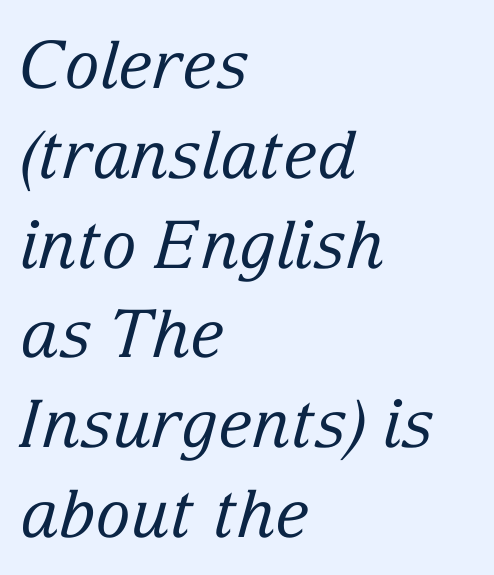
The image shows 66 px regular-weight serif type, italic (leaning right); set left-aligned, normal line spacing (1.36x), normal letter spacing, not underlined; low stroke contrast and a medium x-height.
